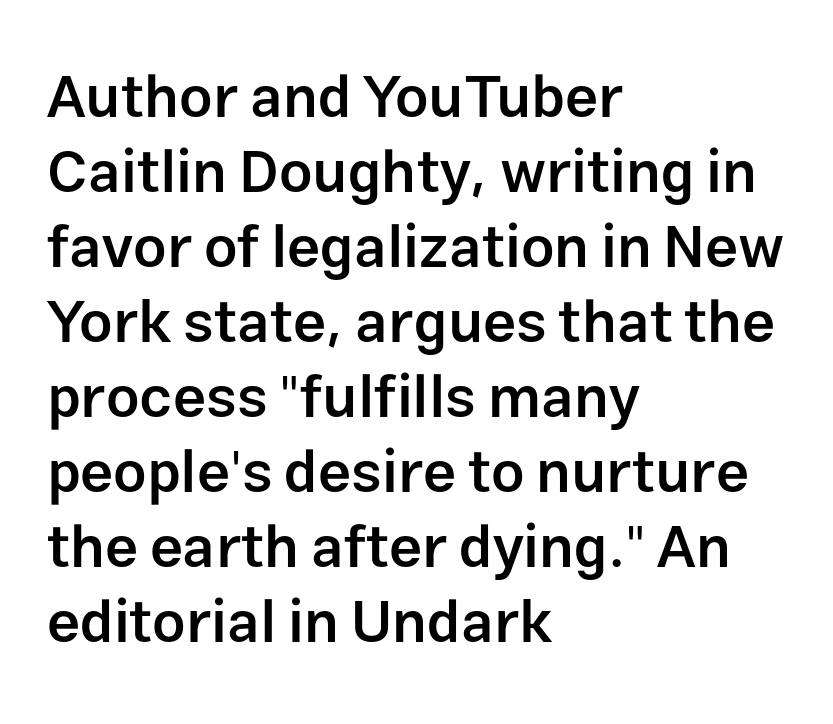
{"serif": "no", "italic": "no", "bold": "semi", "weight": "semibold", "width": "normal", "stroke_contrast": "low", "x_height": "medium", "monospaced": "no", "underline": "no", "align": "left", "line_spacing": "normal", "line_spacing_ratio": 1.27, "letter_spacing": "normal", "letter_spacing_em": 0.0, "glyph_px": 59}
